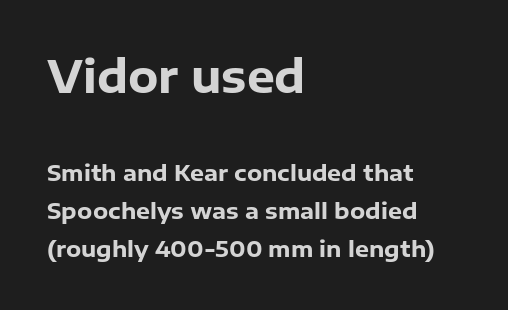
The passage shown begins with its larger block and ends with its smaller one. Every letter is thick-stroked: bold, no question. I'd call this a sans setting — the letters go barefoot. Here the glyphs are tracked normally, forming tight word shapes. Looks like regular typesetting: each glyph gets only the width it needs.
